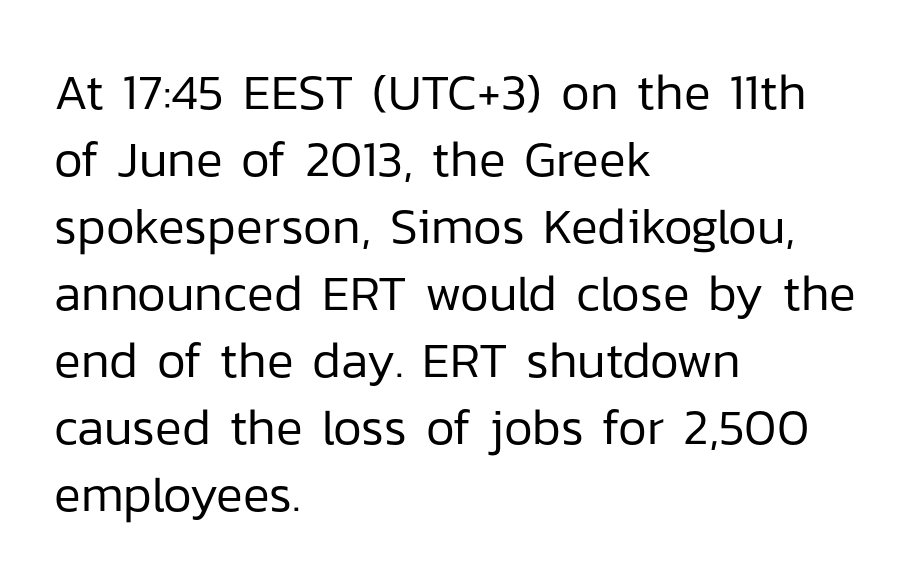
{"serif": "no", "italic": "no", "bold": "no", "weight": "regular", "width": "normal", "stroke_contrast": "low", "x_height": "medium", "monospaced": "no", "underline": "no", "align": "left", "line_spacing": "normal", "line_spacing_ratio": 1.34, "letter_spacing": "normal", "letter_spacing_em": 0.0, "glyph_px": 50}
